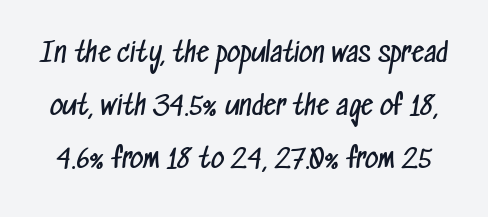
{"bold": "no", "underline": "no", "line_spacing": "loose", "line_spacing_ratio": 2.04, "letter_spacing": "normal", "letter_spacing_em": 0.0, "glyph_px": 26}
